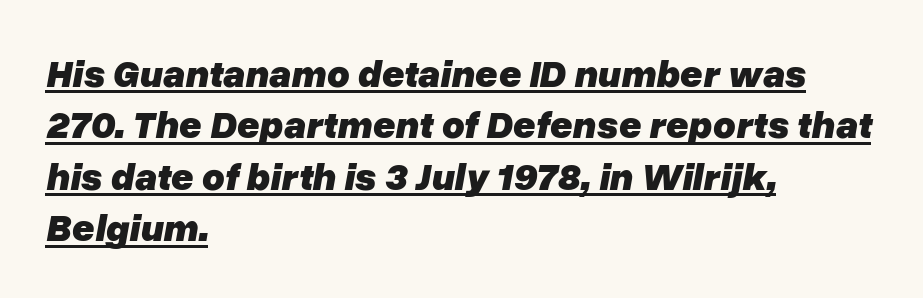
Q: Is the text bold? A: Yes.
Q: Is the text italic (slanted)? A: Yes, it leans right by about 10 degrees.
Q: Is the text underlined? A: Yes.
Q: How is the paragraph aligned? A: Left-aligned.
Q: Is the spacing between letters normal or unusually wide? A: Normal.
Q: Is the spacing between lines tight, normal or loose? A: Normal.
Q: Width (condensed, normal, or wide)? A: Normal.
Q: Stroke contrast? A: Low.
Q: x-height? A: Medium.
Q: Monospaced? A: No.
